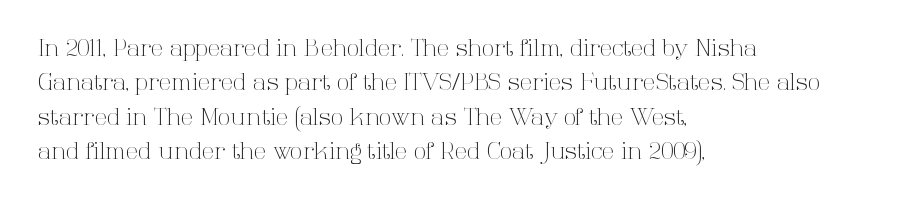
{"italic": "no", "bold": "no", "underline": "no", "align": "left", "line_spacing": "normal", "line_spacing_ratio": 1.49, "letter_spacing": "normal", "letter_spacing_em": 0.0, "glyph_px": 23}
